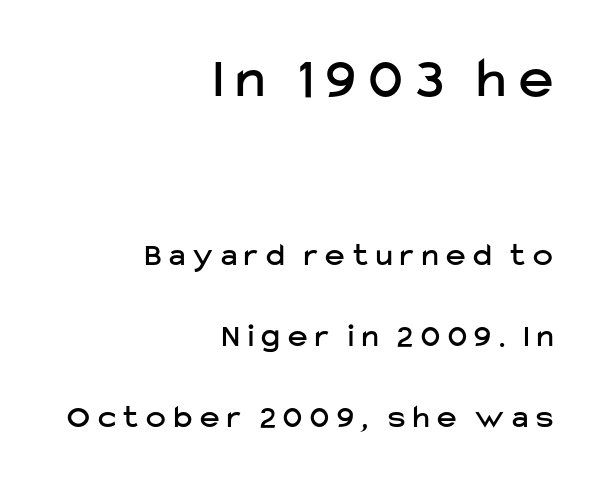
Here the first block reads like a headline and the second like body copy. Unlike italic type, these characters show no tilt at all. These lines are composed in type without serifs. Spacing between characters has been opened up far beyond the box default. Looks like regular typesetting: each glyph gets only the width it needs.
